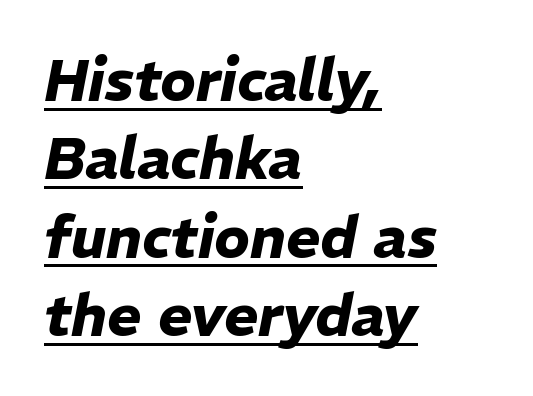
The image shows 58 px heavy type, italic (leaning right); set left-aligned, normal line spacing (1.35x), normal letter spacing, underlined; low stroke contrast and a medium x-height.
